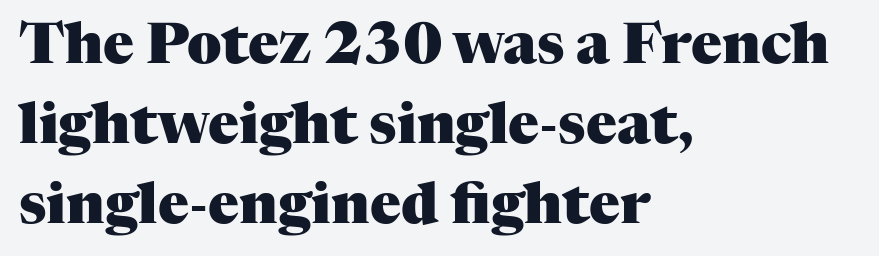
{"serif": "yes", "italic": "no", "bold": "yes", "weight": "heavy", "width": "normal", "stroke_contrast": "medium", "x_height": "medium", "monospaced": "no", "underline": "no", "align": "left", "line_spacing": "normal", "line_spacing_ratio": 1.4, "letter_spacing": "normal", "letter_spacing_em": 0.0, "glyph_px": 57}
